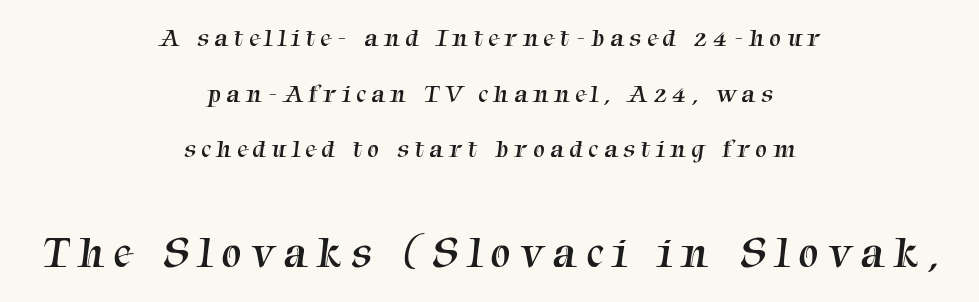
Q: Is the text bold? A: No.
Q: Is the typeface a serif or a sans-serif typeface? A: Serif.
Q: Is the text underlined? A: No.
Q: How is the paragraph aligned? A: Centered.
Q: Is the spacing between letters normal or unusually wide? A: Unusually wide.
Q: Is the spacing between lines tight, normal or loose? A: Loose.
Q: Which block of text is set in a larger size, the first (top) or the second (bottom)? A: The second (bottom) one.
Q: Width (condensed, normal, or wide)? A: Normal.
Q: Stroke contrast? A: Medium.
Q: x-height? A: Medium.
Q: Monospaced? A: No.
